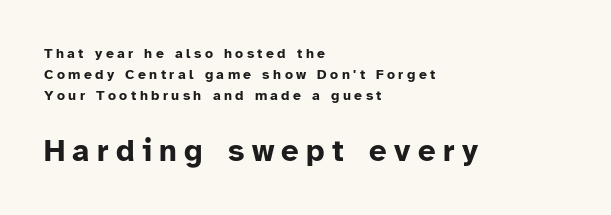
Q: Is the text bold? A: Yes.
Q: Is the text italic (slanted)? A: No, it is upright.
Q: Is the typeface a serif or a sans-serif typeface? A: Sans-serif.
Q: Is the text underlined? A: No.
Q: How is the paragraph aligned? A: Left-aligned.
Q: Is the spacing between letters normal or unusually wide? A: Unusually wide.
Q: Is the spacing between lines tight, normal or loose? A: Normal.
Q: Which block of text is set in a larger size, the first (top) or the second (bottom)? A: The second (bottom) one.
Q: Width (condensed, normal, or wide)? A: Normal.
Q: Stroke contrast? A: Low.
Q: x-height? A: Medium.
Q: Monospaced? A: No.
